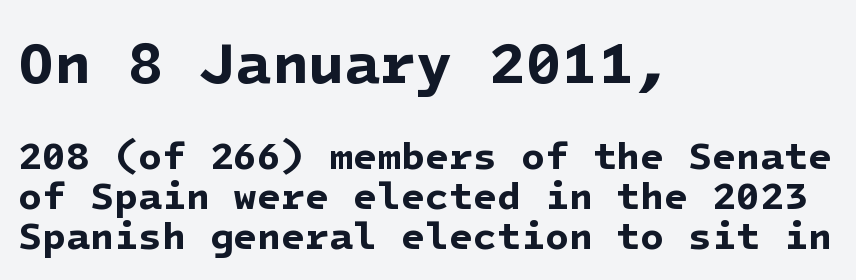
The image shows 59 px bold sans-serif type; set left-aligned, tight line spacing (1.03x), normal letter spacing, not underlined; the first (top) block is 1.51x larger; low stroke contrast and a medium x-height.
